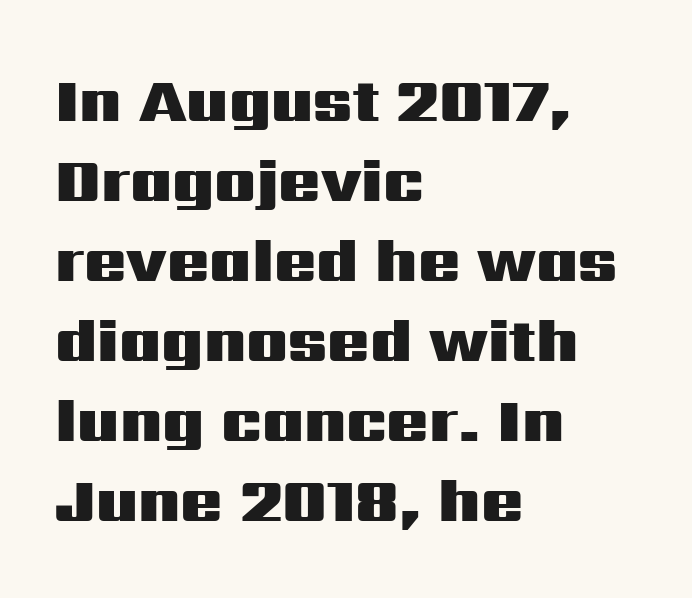
{"serif": "no", "italic": "no", "bold": "yes", "weight": "heavy", "width": "wide", "stroke_contrast": "medium", "x_height": "medium", "monospaced": "no", "underline": "no", "align": "left", "line_spacing": "normal", "line_spacing_ratio": 1.29, "letter_spacing": "normal", "letter_spacing_em": 0.0, "glyph_px": 62}
